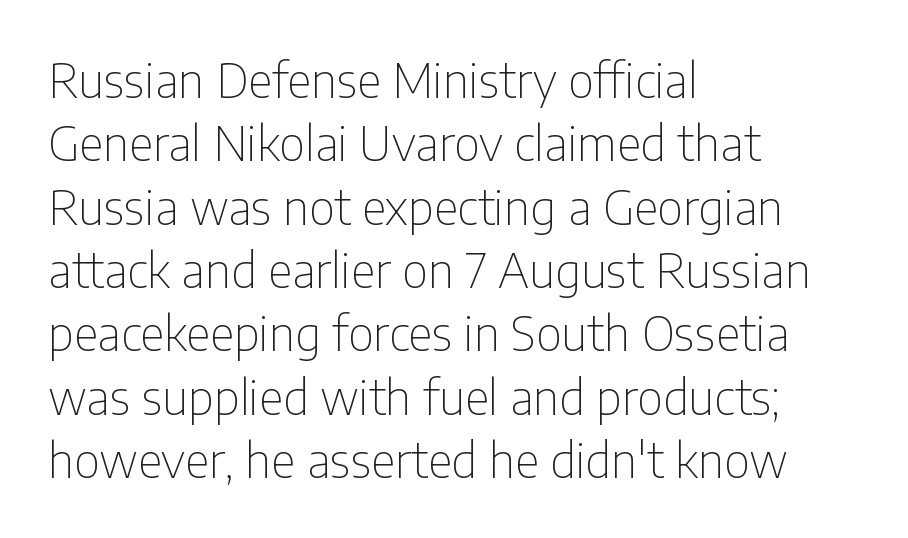
The type sits square on the baseline with zero lean. Words float on clear page, feet unadorned. Caption: multi-line text, flush left, ragged right. The rendering uses a moderate line-height, typical for paragraphs. Tracking here is standard; glyphs follow each other at the usual distance.
